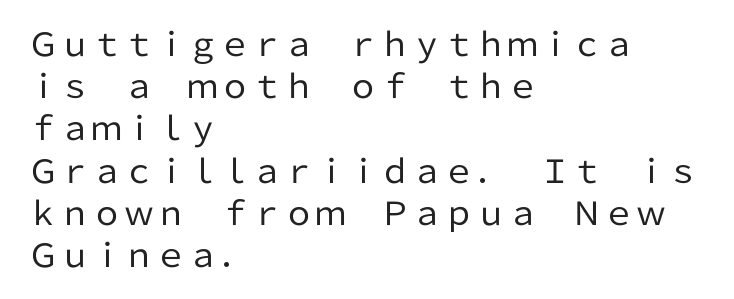
The image shows 32 px regular-weight sans-serif type, upright; set left-aligned, normal line spacing (1.32x), normal letter spacing, not underlined; low stroke contrast and a medium x-height.
